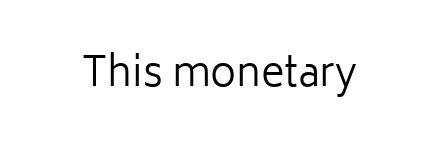
No italicization has been applied; the sample stays upright. The space directly below the letters is spotless. There is no visible air inserted between adjacent glyphs. Is this a heavy cut? Hardly; it is regular or lighter.
